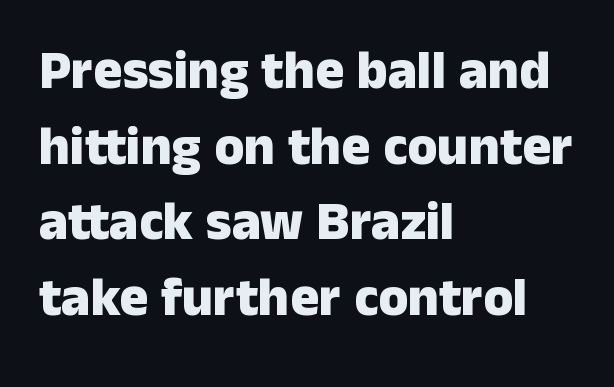
Weight check: bold — yes, fully. Nobody drew a line under any word here. These lines are rendered in a variable-pitch font. Observe the ordinary spacing: letters are neighbours, not strangers.
